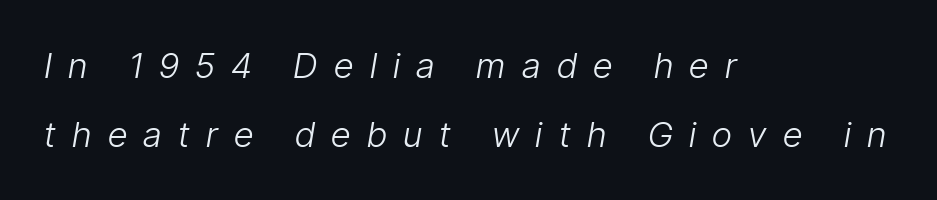
The rendering uses a large line-height, opening up the rows. The passage shown is typed in a proportional face where columns would drift. The specimen reads as italic at a glance. The typesetter chose a ragged-right arrangement here. The specimen omits any rule beneath the text block's lines. The gaps between neighbouring characters are conspicuously large.
